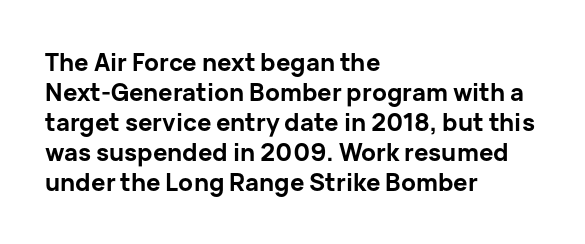
The characters look thick and weighty, a clear bold. Rows of type keep a routine distance in the vertical direction. Each word holds together tightly as a unit, with standard inter-letter gaps. Does the copy run flush right? No — it runs flush left. Beneath every word, the page is bare.
